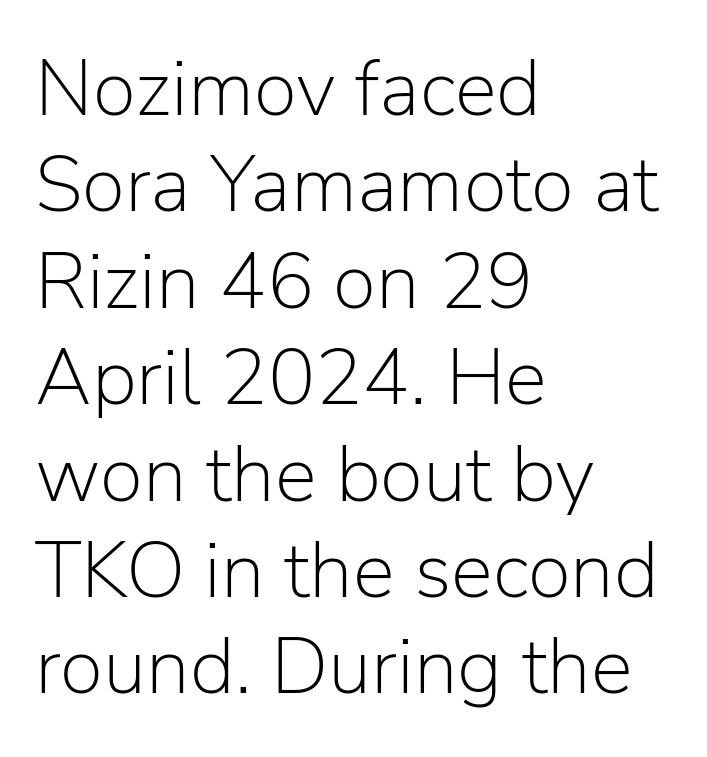
Q: Is the text bold? A: No.
Q: Is the text italic (slanted)? A: No, it is upright.
Q: Is the typeface a serif or a sans-serif typeface? A: Sans-serif.
Q: Is the text underlined? A: No.
Q: How is the paragraph aligned? A: Left-aligned.
Q: Is the spacing between letters normal or unusually wide? A: Normal.
Q: Width (condensed, normal, or wide)? A: Normal.
Q: Stroke contrast? A: Low.
Q: x-height? A: Medium.
Q: Monospaced? A: No.
